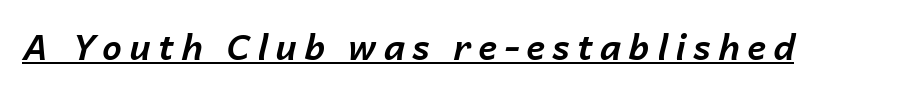
The image shows 35 px bold type, italic (leaning right); set unusually wide letter spacing (+0.21 em), underlined; low stroke contrast and a medium x-height.
